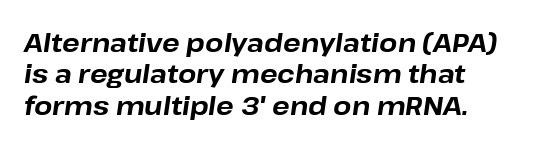
The image shows 26 px bold type, italic (leaning right); set left-aligned, line spacing 1.21x, normal letter spacing, not underlined.
